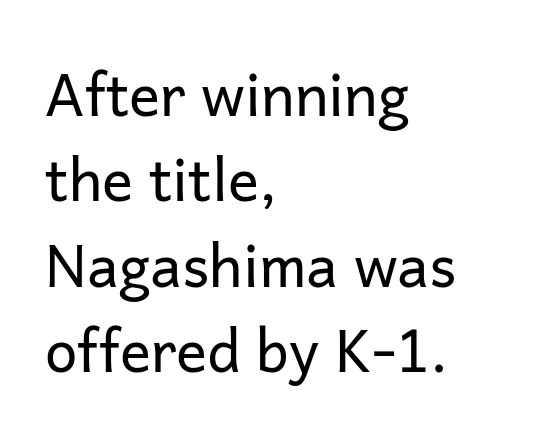
Q: Is the text bold? A: No.
Q: Is the text italic (slanted)? A: No, it is upright.
Q: Is the typeface a serif or a sans-serif typeface? A: Sans-serif.
Q: Is the text underlined? A: No.
Q: How is the paragraph aligned? A: Left-aligned.
Q: Is the spacing between letters normal or unusually wide? A: Normal.
Q: Is the spacing between lines tight, normal or loose? A: Normal.
Q: Width (condensed, normal, or wide)? A: Normal.
Q: Stroke contrast? A: Low.
Q: x-height? A: Medium.
Q: Monospaced? A: No.
